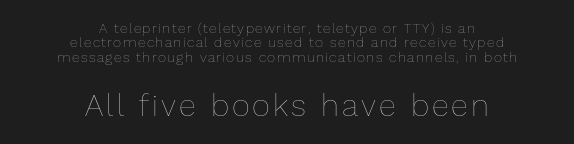
The image shows 31 px thin type, upright; set centered, tight line spacing (1.03x), not underlined; the second (bottom) block is 2.21x larger; low stroke contrast and a medium x-height.
